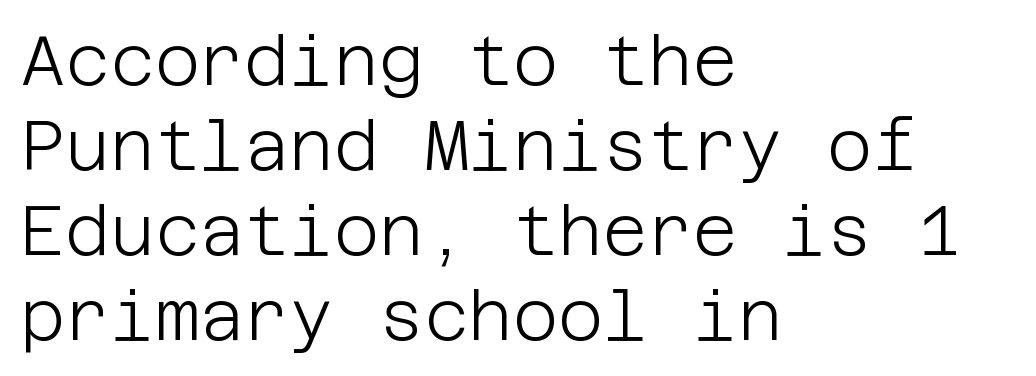
You can tell it's not italic because the verticals are truly vertical. Stems and bowls with no extra thickness — not bold. Horizontal alignment here is leftward, the default for most running prose. Decoration check: the copy has no underline.
